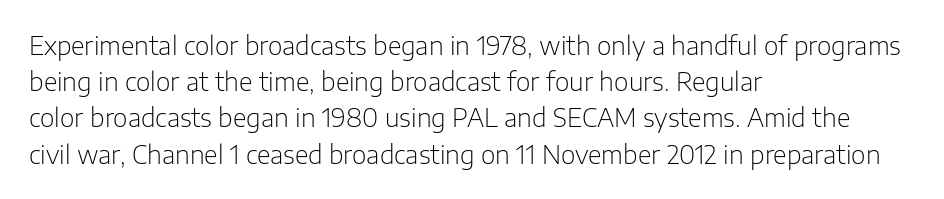
{"italic": "no", "bold": "no", "underline": "no", "align": "left", "line_spacing": "normal", "line_spacing_ratio": 1.45, "letter_spacing": "normal", "letter_spacing_em": 0.0, "glyph_px": 25}
